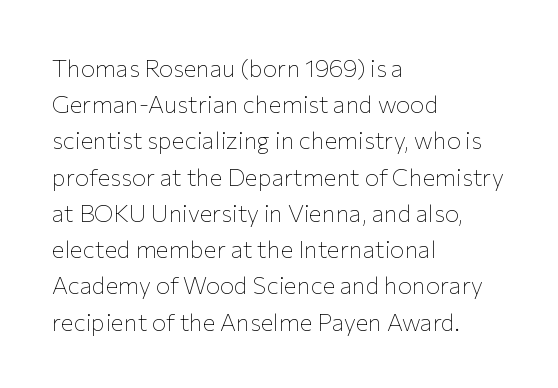
The image shows 24 px text type, upright; set left-aligned, normal line spacing (1.51x), normal letter spacing, not underlined.
